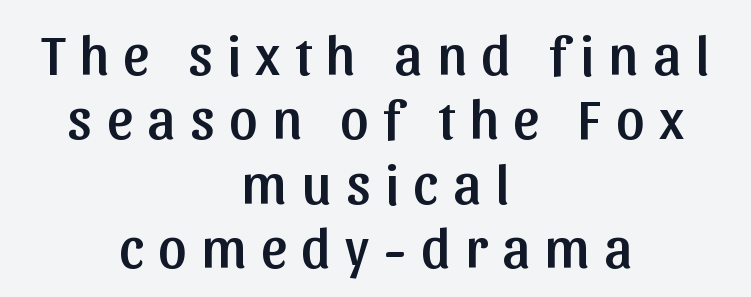
A typesetter would call this leading minimal, almost set solid. Unlike a traditional serif, this face leaves its strokes unadorned. Honestly, there is no underline to notice here at all. The rendering positions every line midway between the sides.
